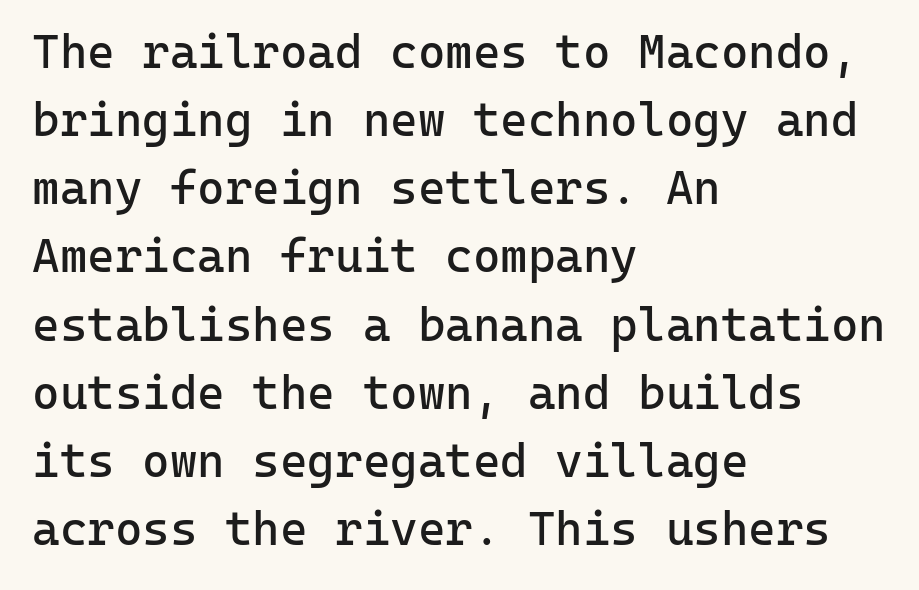
The image shows 47 px regular-weight sans-serif type, upright, monospaced; set left-aligned, normal line spacing (1.45x), normal letter spacing, not underlined; low stroke contrast and a medium x-height.
